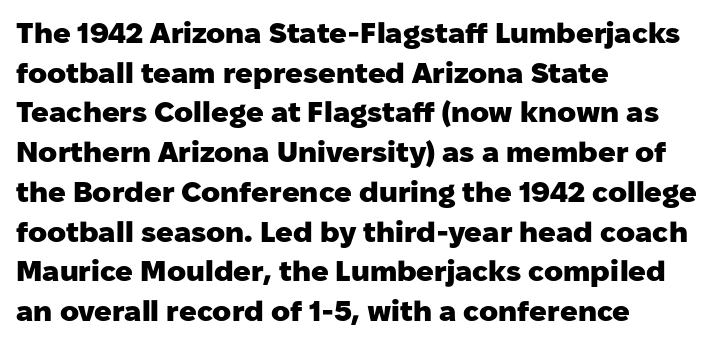
The image shows 29 px heavy sans-serif type, upright; set left-aligned, normal line spacing (1.37x), normal letter spacing, not underlined; low stroke contrast and a medium x-height.
